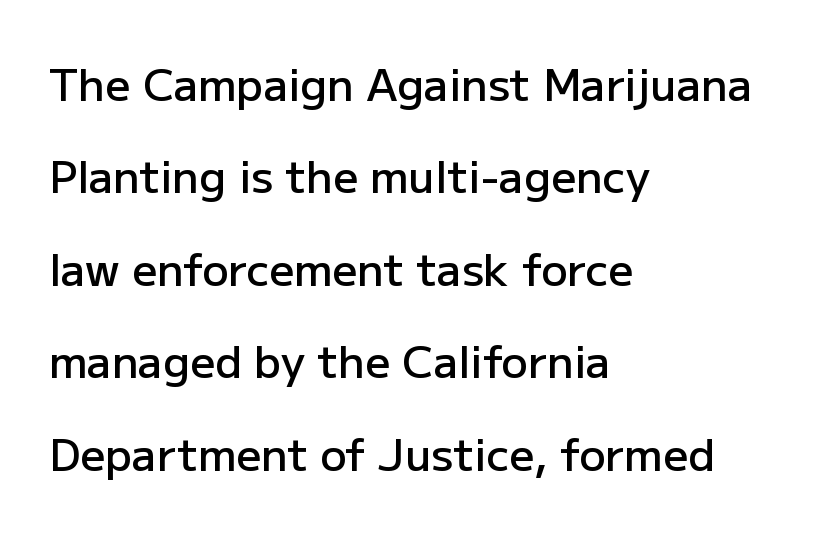
Q: Is the text bold? A: Semi-bold.
Q: Is the text italic (slanted)? A: No, it is upright.
Q: Is the typeface a serif or a sans-serif typeface? A: Sans-serif.
Q: Is the text underlined? A: No.
Q: How is the paragraph aligned? A: Left-aligned.
Q: Is the spacing between letters normal or unusually wide? A: Normal.
Q: Is the spacing between lines tight, normal or loose? A: Loose.
Q: Width (condensed, normal, or wide)? A: Normal.
Q: Stroke contrast? A: Low.
Q: x-height? A: Medium.
Q: Monospaced? A: No.
